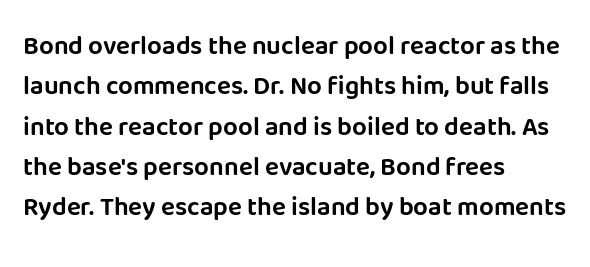
This rendering uses left alignment, leaving the right contour irregular. The vertical gap from one line to the next is medium. The space beneath each line is pristine and unruled. Does extra space separate the letters? No, they use regular spacing. Every character sits straight up, as roman type does.
